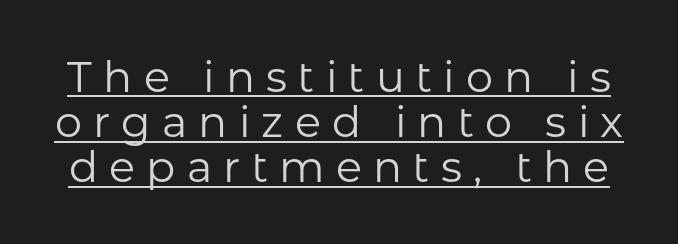
{"serif": "no", "italic": "no", "bold": "no", "weight": "regular", "width": "normal", "stroke_contrast": "low", "x_height": "medium", "monospaced": "no", "underline": "yes", "line_spacing": "tight", "line_spacing_ratio": 1.05, "letter_spacing": "wide", "letter_spacing_em": 0.26, "glyph_px": 43}
